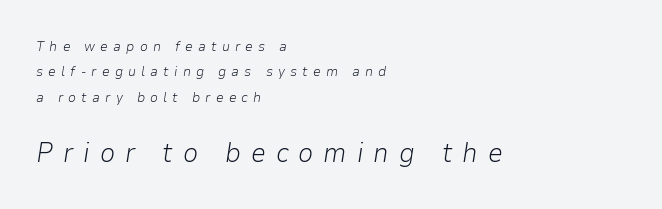
{"italic": "yes", "lean": "right", "slant_degrees": 9, "bold": "no", "underline": "no", "align": "left", "line_spacing_ratio": 1.82, "letter_spacing": "wide", "letter_spacing_em": 0.37, "larger_block": "second", "size_ratio": 1.93, "glyph_px": 27}
